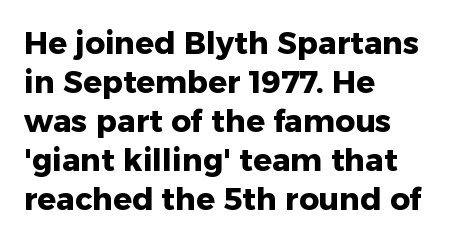
{"serif": "no", "italic": "no", "bold": "yes", "weight": "heavy", "width": "normal", "stroke_contrast": "low", "x_height": "medium", "monospaced": "no", "underline": "no", "align": "left", "line_spacing": "normal", "line_spacing_ratio": 1.26, "letter_spacing": "normal", "letter_spacing_em": 0.0, "glyph_px": 31}
